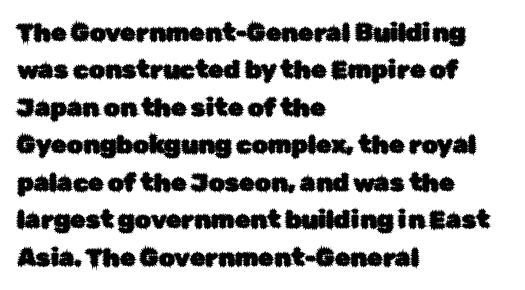
Q: Is the text italic (slanted)? A: No, it is upright.
Q: Is the text underlined? A: No.
Q: How is the paragraph aligned? A: Left-aligned.
Q: Is the spacing between letters normal or unusually wide? A: Normal.
Q: Is the spacing between lines tight, normal or loose? A: Normal.
